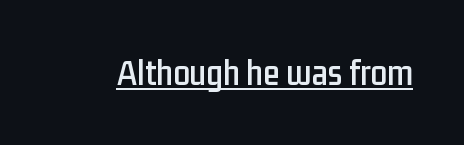
The image shows 37 px condensed sans-serif type, upright; set normal letter spacing, underlined; low stroke contrast and a medium x-height.
